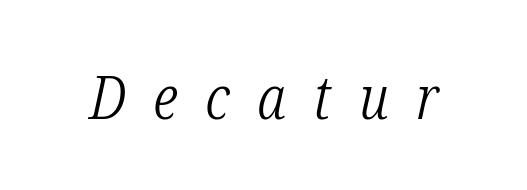
Q: Is the text bold? A: No.
Q: Is the text italic (slanted)? A: Yes, it leans right by about 12 degrees.
Q: Is the typeface a serif or a sans-serif typeface? A: Serif.
Q: Is the text underlined? A: No.
Q: Is the spacing between letters normal or unusually wide? A: Unusually wide.
Q: Width (condensed, normal, or wide)? A: Condensed.
Q: Stroke contrast? A: Low.
Q: x-height? A: Medium.
Q: Monospaced? A: No.
